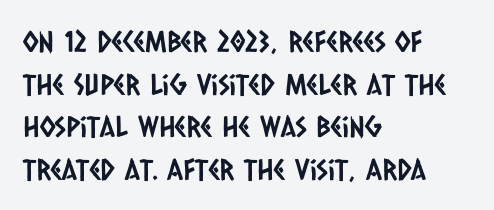
The area under the type is left untouched. Line spacing here is normal. The rendering uses natural spacing where letterforms have individual widths. The gaps between neighbouring characters are ordinary and unremarkable. Visually the block forms a straight wall on the left and a jagged coastline on the right.
